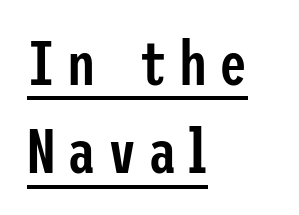
Q: Is the text bold? A: Semi-bold.
Q: Is the text italic (slanted)? A: No, it is upright.
Q: Is the typeface a serif or a sans-serif typeface? A: Sans-serif.
Q: Is the text underlined? A: Yes.
Q: How is the paragraph aligned? A: Left-aligned.
Q: Is the spacing between lines tight, normal or loose? A: Normal.
Q: Width (condensed, normal, or wide)? A: Condensed.
Q: Stroke contrast? A: Low.
Q: x-height? A: Medium.
